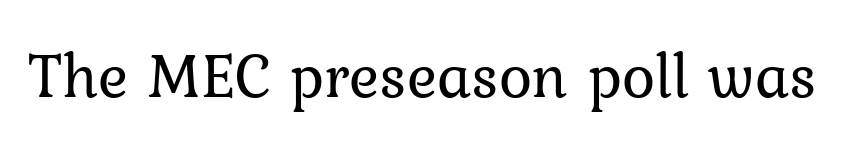
Q: Is the text bold? A: No.
Q: Is the text italic (slanted)? A: No, it is upright.
Q: Is the typeface a serif or a sans-serif typeface? A: Serif.
Q: Is the text underlined? A: No.
Q: Is the spacing between letters normal or unusually wide? A: Normal.
Q: Width (condensed, normal, or wide)? A: Normal.
Q: Stroke contrast? A: Low.
Q: x-height? A: Medium.
Q: Monospaced? A: No.
